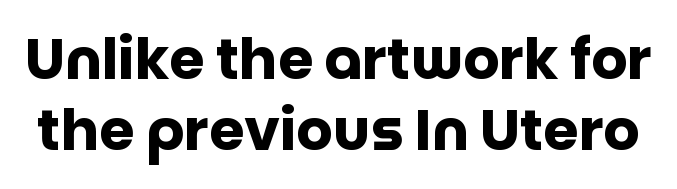
{"serif": "no", "italic": "no", "bold": "yes", "weight": "heavy", "width": "normal", "stroke_contrast": "low", "x_height": "large", "monospaced": "no", "underline": "no", "line_spacing_ratio": 1.24, "letter_spacing": "normal", "letter_spacing_em": 0.0, "glyph_px": 57}
